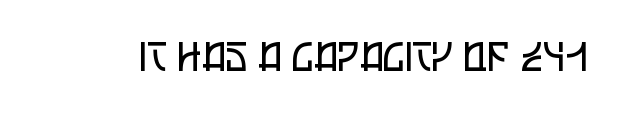
The image shows 40 px regular-weight, condensed sans-serif type, upright; set normal letter spacing, not underlined; low stroke contrast and a large x-height.
